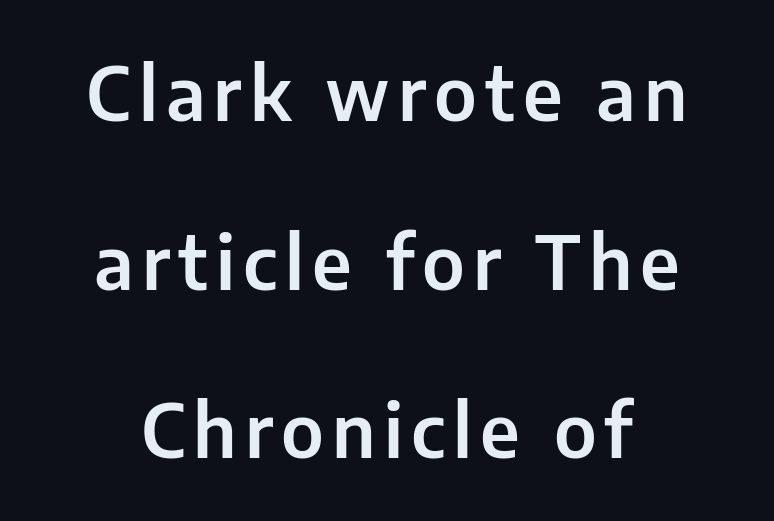
Q: Is the text italic (slanted)? A: No, it is upright.
Q: Is the typeface a serif or a sans-serif typeface? A: Sans-serif.
Q: Is the text underlined? A: No.
Q: Is the spacing between lines tight, normal or loose? A: Loose.
Q: Width (condensed, normal, or wide)? A: Normal.
Q: Stroke contrast? A: Low.
Q: x-height? A: Medium.
Q: Monospaced? A: No.
